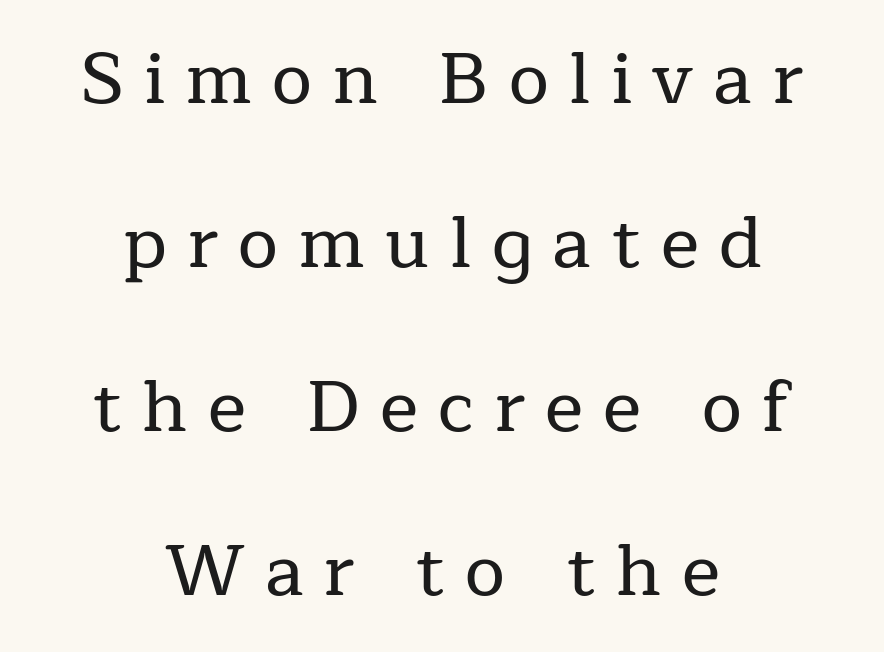
{"serif": "yes", "italic": "no", "width": "normal", "stroke_contrast": "low", "x_height": "medium", "monospaced": "no", "underline": "no", "align": "center", "line_spacing": "loose", "line_spacing_ratio": 2.28, "letter_spacing": "wide", "letter_spacing_em": 0.28, "glyph_px": 72}
